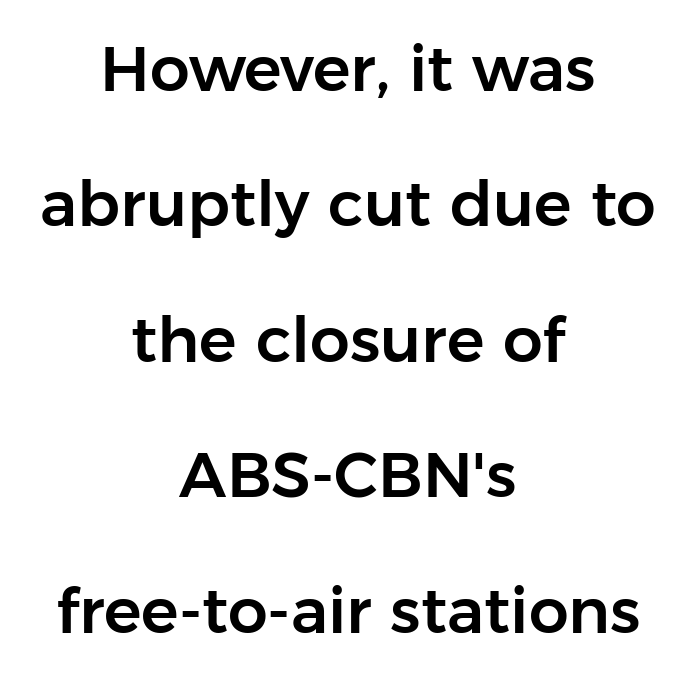
{"serif": "no", "italic": "no", "width": "normal", "stroke_contrast": "low", "x_height": "medium", "monospaced": "no", "underline": "no", "align": "center", "line_spacing": "loose", "line_spacing_ratio": 2.15, "letter_spacing": "normal", "letter_spacing_em": 0.0, "glyph_px": 63}
